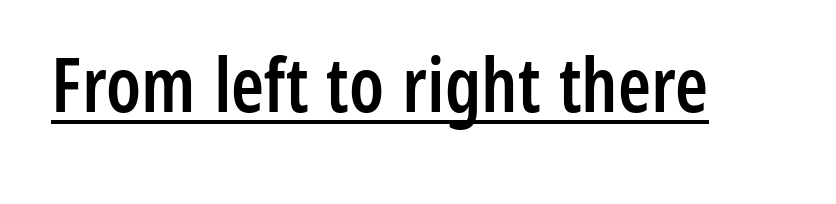
Q: Is the text bold? A: Semi-bold.
Q: Is the text italic (slanted)? A: No, it is upright.
Q: Is the typeface a serif or a sans-serif typeface? A: Sans-serif.
Q: Is the text underlined? A: Yes.
Q: Is the spacing between letters normal or unusually wide? A: Normal.
Q: Width (condensed, normal, or wide)? A: Condensed.
Q: Stroke contrast? A: Low.
Q: x-height? A: Medium.
Q: Monospaced? A: No.
